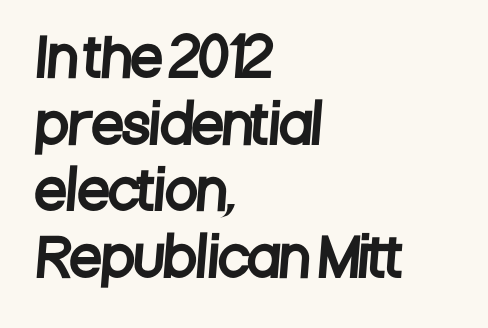
The image shows 52 px condensed sans-serif type; set left-aligned, normal line spacing (1.28x), normal letter spacing, not underlined; low stroke contrast and a large x-height.
